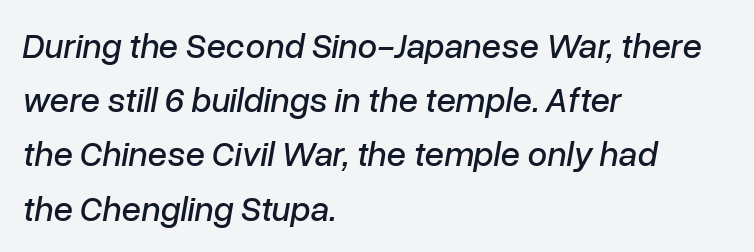
Q: Is the text italic (slanted)? A: Yes, it leans right by about 10 degrees.
Q: Is the text underlined? A: No.
Q: How is the paragraph aligned? A: Left-aligned.
Q: Is the spacing between letters normal or unusually wide? A: Normal.
Q: Is the spacing between lines tight, normal or loose? A: Normal.
Q: Width (condensed, normal, or wide)? A: Normal.
Q: Stroke contrast? A: Low.
Q: x-height? A: Medium.
Q: Monospaced? A: No.
